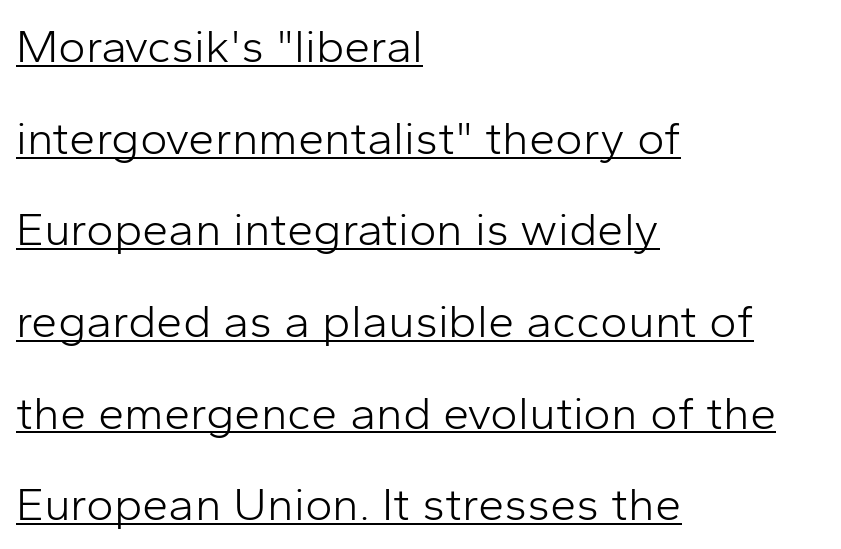
Heaviness? Minimal to ordinary, like unemphasized prose. Spacing verdict: proportional, widths tailored to each character. The typography opts for an upright posture over an oblique one. The passage shown is typeset with a sans-serif family.
